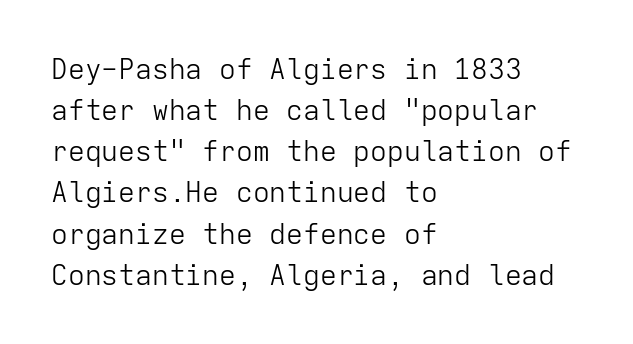
{"serif": "no", "italic": "no", "bold": "no", "weight": "light", "width": "normal", "stroke_contrast": "low", "x_height": "medium", "monospaced": "yes", "underline": "no", "align": "left", "line_spacing": "normal", "line_spacing_ratio": 1.47, "letter_spacing": "normal", "letter_spacing_em": 0.0, "glyph_px": 28}
